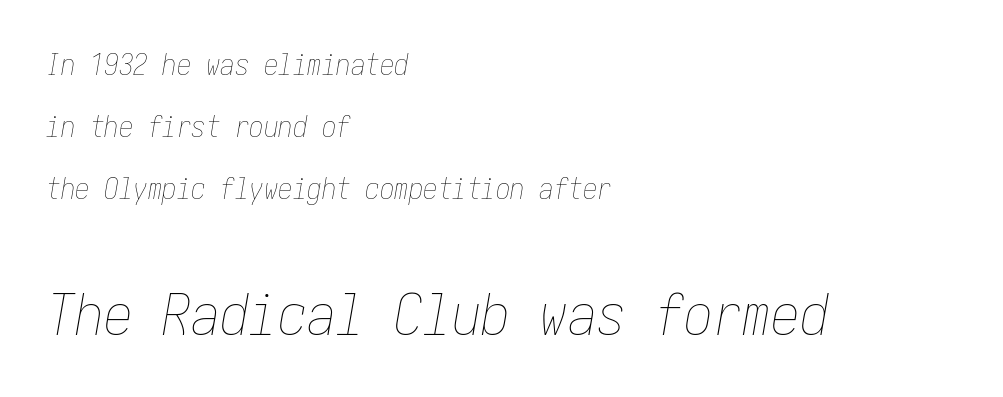
The lines are spread far apart with generous leading. Honestly, there is no underline to notice here at all. This sample uses an oblique cut, with every glyph tilted off the vertical. The block sitting lower on the canvas is the one with enlarged characters. Look at the tracking — it's just the regular setting, nothing added. The strokes carry an ordinary text weight at most.
